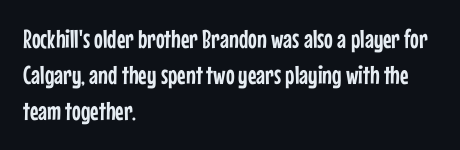
Q: Is the text italic (slanted)? A: No, it is upright.
Q: Is the text underlined? A: No.
Q: How is the paragraph aligned? A: Left-aligned.
Q: Is the spacing between letters normal or unusually wide? A: Normal.
Q: Is the spacing between lines tight, normal or loose? A: Normal.
